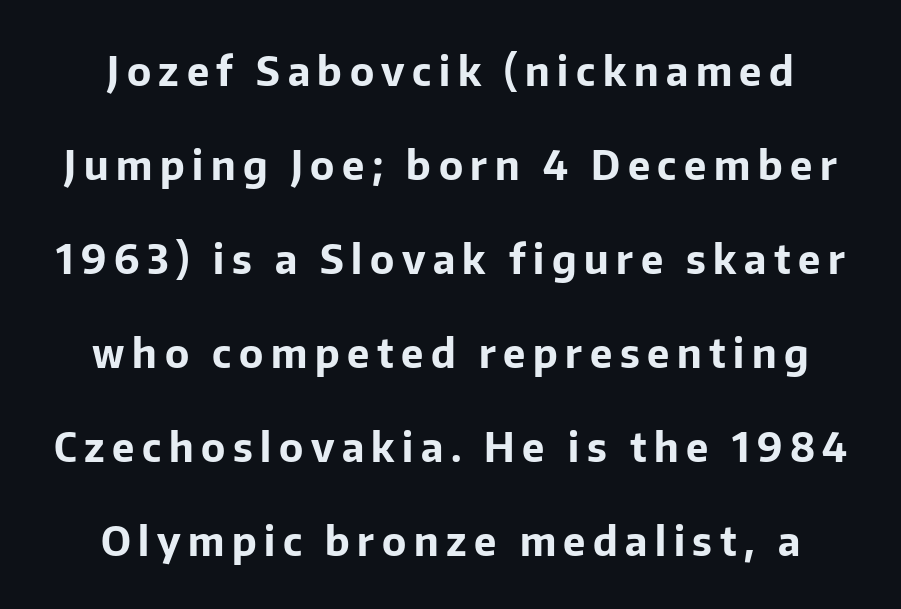
Strong, thick strokes mark this as bold type. The font family rendered here belongs to the sans-serif group. Rendered with straight, roman letterforms. This sample has the flowing, uneven cadence of proportional lettering. Descenders are the only things crossing below the line. Widely set lines give the paragraph a tall, airy silhouette.
